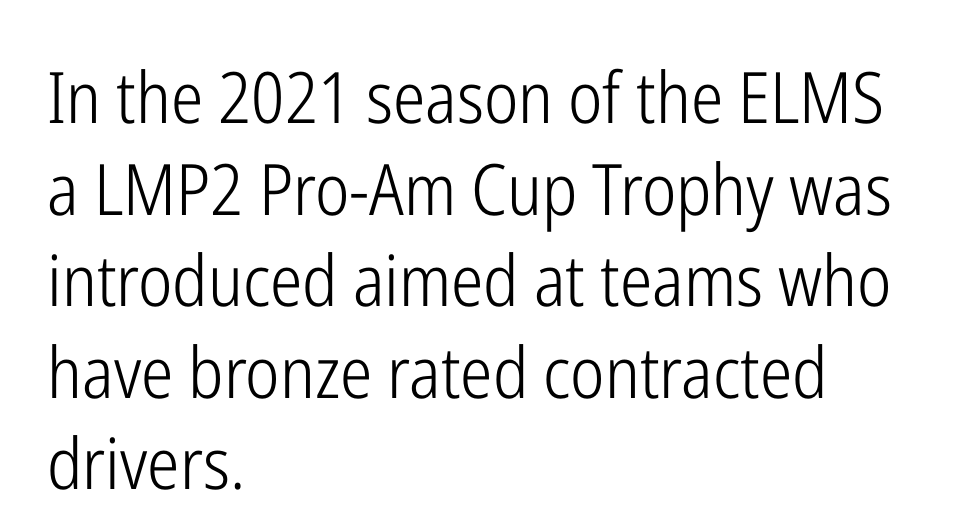
No extra ink here — the face is not bold. The letters stand straight up with perfectly vertical stems. Regarding serifs, this sample does without them. The vertical gap from one line to the next is medium.
